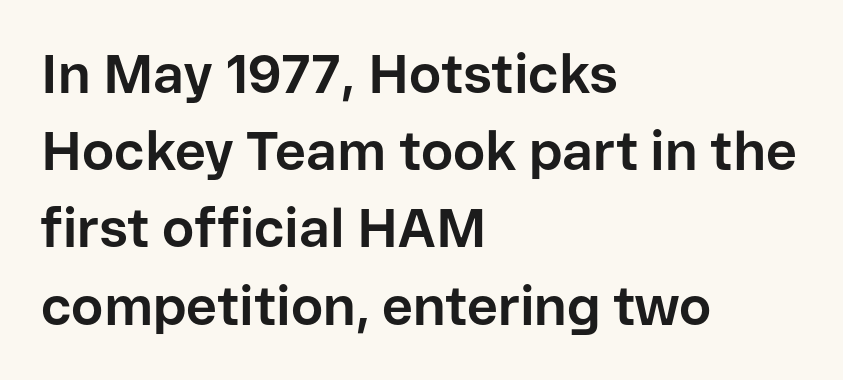
To sum up the face: it is a sans, with no serifs. Leftover space on each line is placed entirely after the last word. Notice how descenders clear the ascenders below comfortably — that's standard leading. The lettering holds an erect, upright posture throughout. The characters look thick and weighty, a clear bold.
